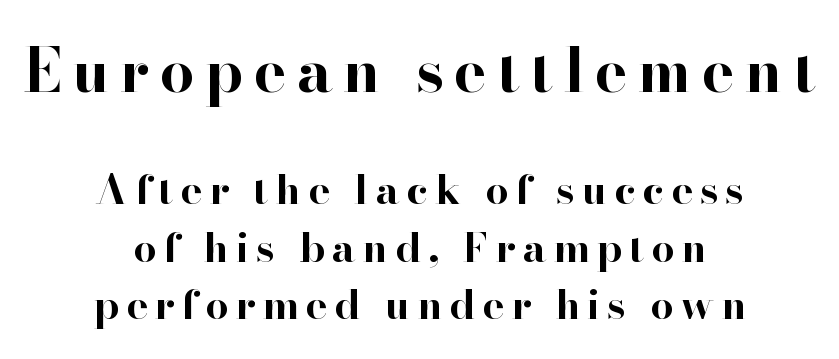
Whoever set this chose a conventional vertical rhythm. These lines are composed in type with serifs. The rendering uses natural spacing where letterforms have individual widths. Quick note: underline off. Heavy-handed strokes throughout: this text is bold. This is the regular roman posture of the typeface.
